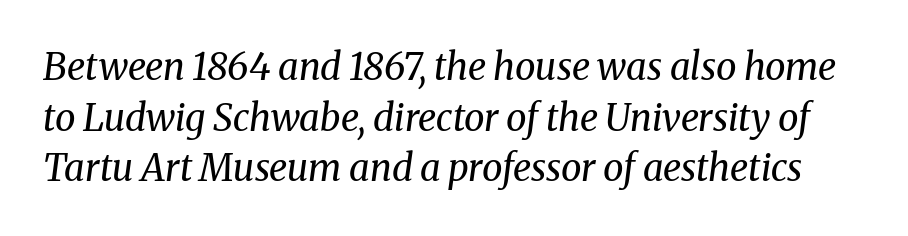
Glance below the letters and you will spot only blank space. These lines were composed using italics. A typesetter would call this leading conventional body-copy spacing. Each letter keeps its own natural width here, so spacing adapts to shape.
